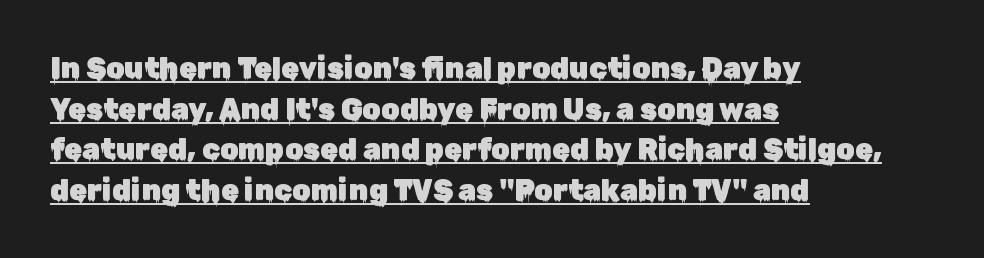
{"serif": "no", "italic": "no", "width": "normal", "stroke_contrast": "low", "x_height": "medium", "monospaced": "no", "underline": "yes", "align": "left", "line_spacing": "normal", "line_spacing_ratio": 1.4, "letter_spacing": "normal", "letter_spacing_em": 0.0, "glyph_px": 29}
